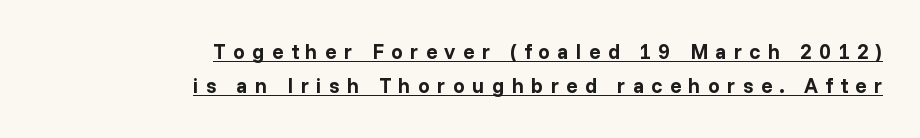
Students, observe: this is what conventionally led text looks like. A baseline rule has been typeset under these characters. The setting favours the right margin, as signatures and pull-quotes sometimes do. This sample uses expanded letter spacing, leaving extra air between glyphs. Notice how the stems are strictly vertical — no italics here.
